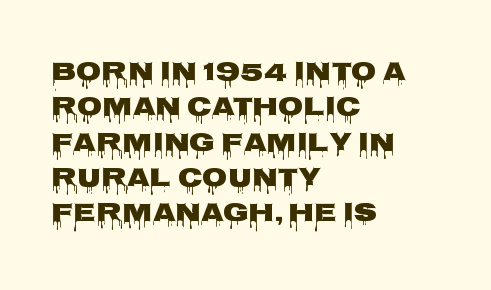
The passage shown stacks its lines at a standard gap. These lines stack with their left ends in a neat column. A roman cut, with each character standing at attention. Caption: standard tracking, unaltered. Words float on clear page, feet unadorned.
